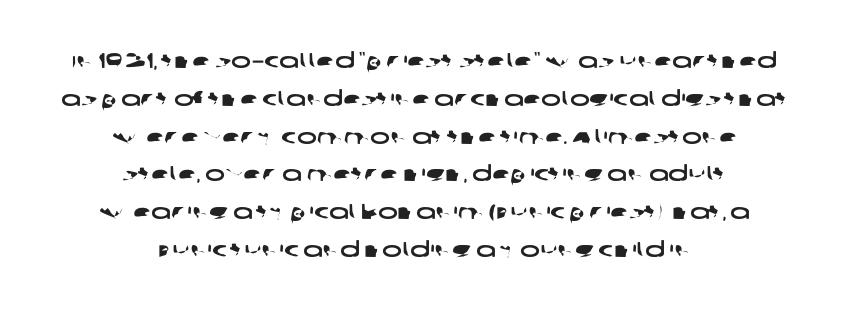
Beneath every word, the page is bare. Characters follow at the spacing the type designer built in. Caption: multi-line text, centered on the measure.
